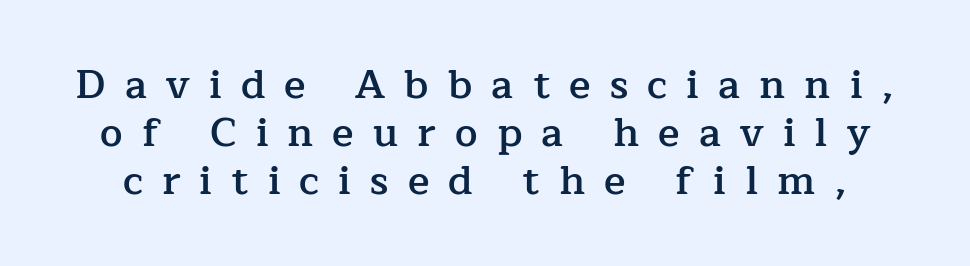
Typographically, this falls in the serif category. The zone under the glyphs is completely vacant. Short note: letters widely spaced. The sample has been set in demibold, a notch under bold. If you drew a line through each stem, it would be perfectly vertical. Here the designer chose a conventional face with non-uniform glyph widths.
